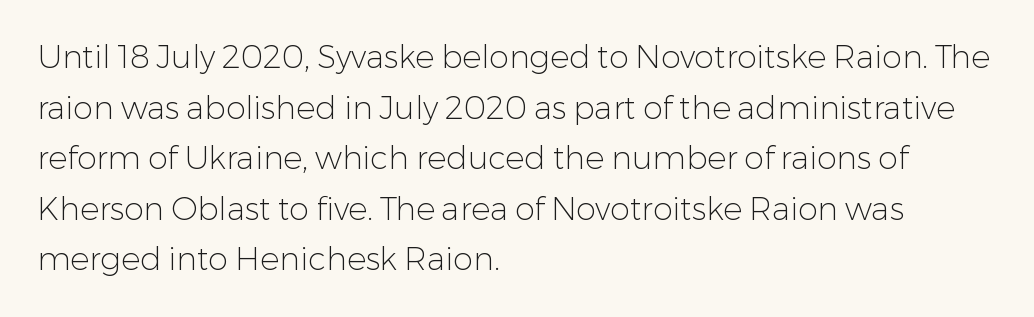
The image shows 32 px light sans-serif type, upright; set left-aligned, normal line spacing (1.58x), normal letter spacing, not underlined; low stroke contrast and a medium x-height.
